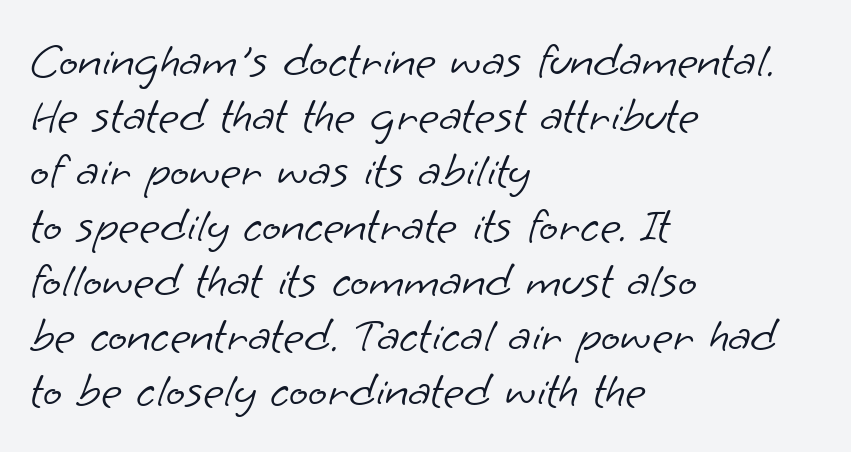
Is the type heavy? It reads as light-to-regular instead. If you drew a ruler down the left edge, every line would touch it. Inter-character spacing is left at the font's built-in metrics. Is this a sans? Yes — the strokes have no serifs.
